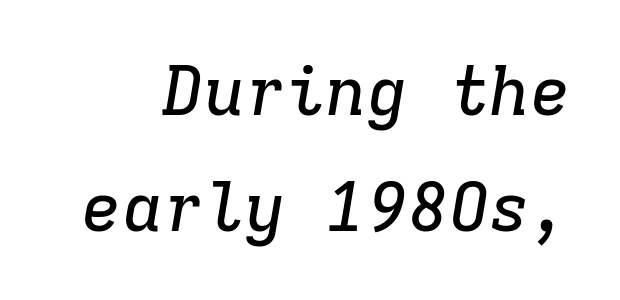
{"serif": "yes", "italic": "yes", "lean": "right", "slant_degrees": 9, "width": "normal", "stroke_contrast": "low", "x_height": "medium", "monospaced": "yes", "underline": "no", "line_spacing": "normal", "line_spacing_ratio": 1.7, "letter_spacing": "normal", "letter_spacing_em": 0.0, "glyph_px": 68}
